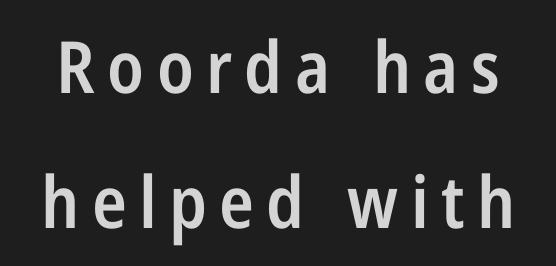
{"serif": "no", "italic": "no", "bold": "semi", "weight": "semibold", "width": "condensed", "stroke_contrast": "low", "x_height": "medium", "monospaced": "no", "underline": "no", "line_spacing_ratio": 1.87, "glyph_px": 72}
